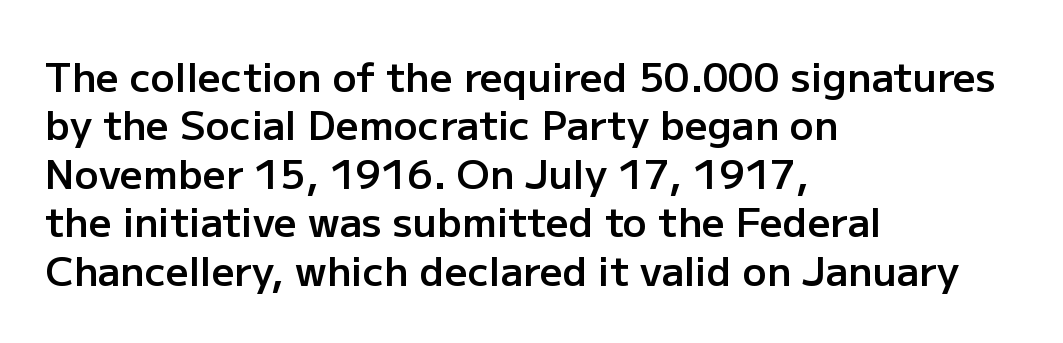
{"serif": "no", "italic": "no", "bold": "semi", "weight": "semibold", "width": "normal", "stroke_contrast": "low", "x_height": "medium", "monospaced": "no", "underline": "no", "align": "left", "line_spacing_ratio": 1.21, "letter_spacing": "normal", "letter_spacing_em": 0.0, "glyph_px": 40}
